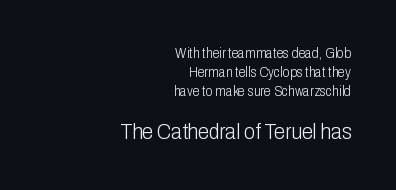
The image shows 22 px text type, upright; set right-aligned, normal line spacing (1.35x), normal letter spacing, not underlined; the second (bottom) block is 1.57x larger.
